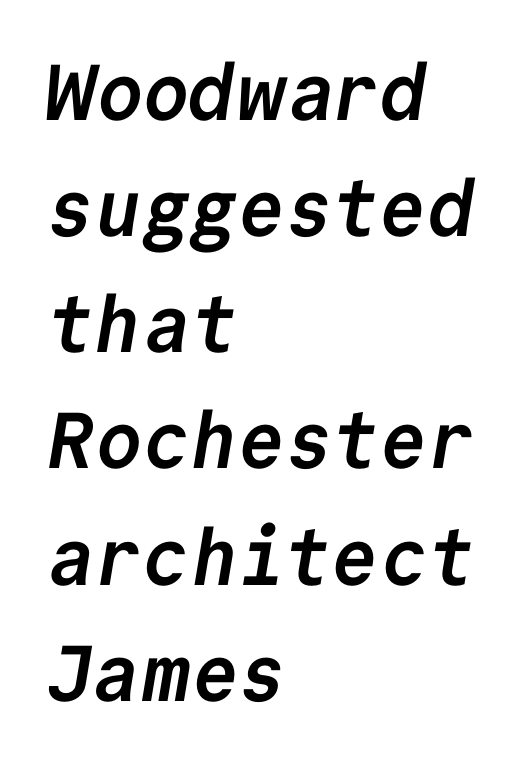
These lines are composed in type without serifs. Nobody drew a line under any word here. This sample has the even, mechanical cadence of fixed-width lettering. Does the copy run flush right? No — it runs flush left. A full-strength bold gives these letters their thick strokes.
